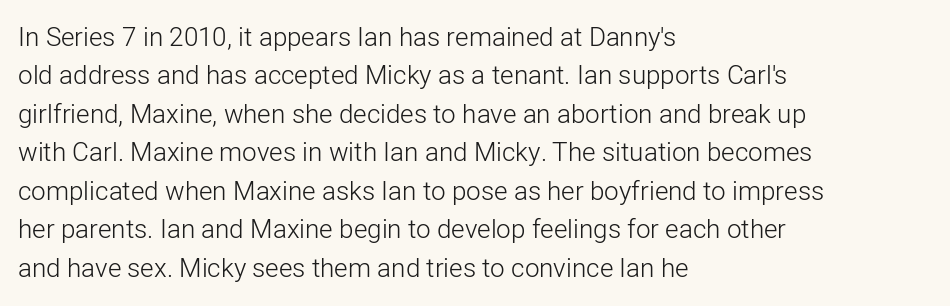
The image shows 26 px text type, upright; set left-aligned, normal line spacing (1.48x), normal letter spacing, not underlined.
